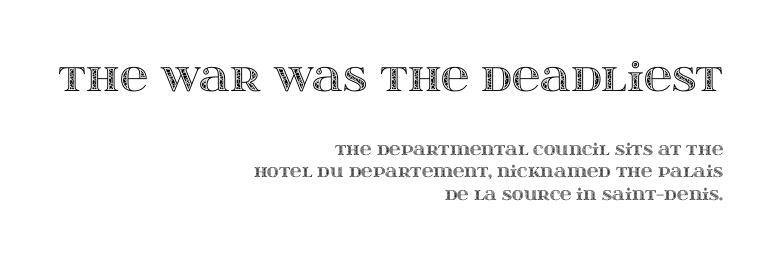
Q: Is the text italic (slanted)? A: No, it is upright.
Q: Is the text underlined? A: No.
Q: How is the paragraph aligned? A: Right-aligned.
Q: Is the spacing between letters normal or unusually wide? A: Normal.
Q: Is the spacing between lines tight, normal or loose? A: Normal.
Q: Which block of text is set in a larger size, the first (top) or the second (bottom)? A: The first (top) one.
Q: Width (condensed, normal, or wide)? A: Wide.
Q: x-height? A: Large.
Q: Monospaced? A: No.
